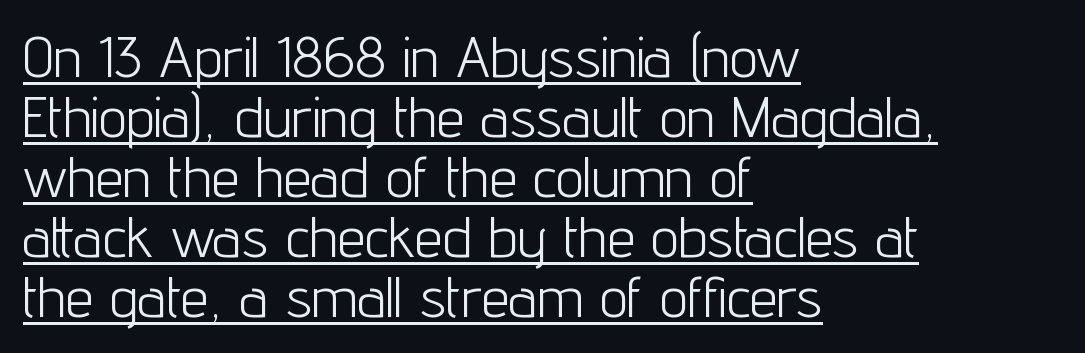
Q: Is the text bold? A: No.
Q: Is the text italic (slanted)? A: No, it is upright.
Q: Is the typeface a serif or a sans-serif typeface? A: Sans-serif.
Q: Is the text underlined? A: Yes.
Q: How is the paragraph aligned? A: Left-aligned.
Q: Is the spacing between letters normal or unusually wide? A: Normal.
Q: Is the spacing between lines tight, normal or loose? A: Tight.
Q: Width (condensed, normal, or wide)? A: Condensed.
Q: Stroke contrast? A: Low.
Q: x-height? A: Medium.
Q: Monospaced? A: No.
